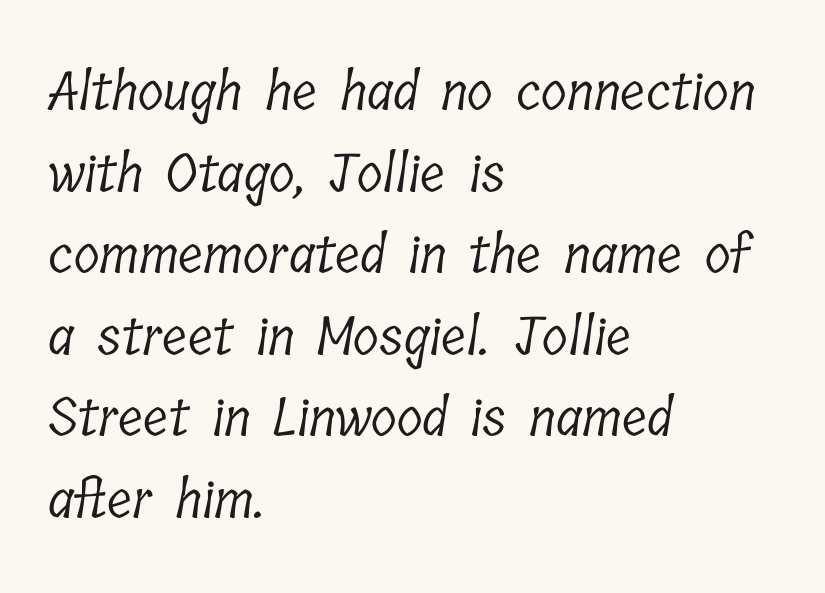
Inter-character spacing is left at the font's built-in metrics. Check the space under the baseline: it is left empty. Compared with a typical body face, this is equally light or lighter still. Check where the strokes stop: tiny serifs finish them off.
